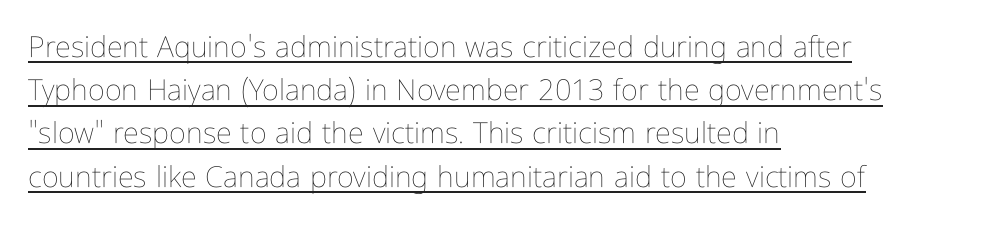
{"italic": "no", "bold": "no", "weight": "thin", "width": "condensed", "stroke_contrast": "low", "x_height": "medium", "monospaced": "no", "underline": "yes", "align": "left", "line_spacing": "normal", "line_spacing_ratio": 1.49, "letter_spacing": "normal", "letter_spacing_em": 0.0, "glyph_px": 29}
